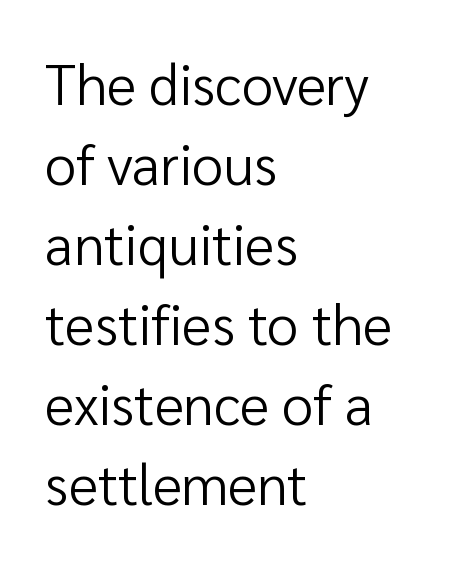
{"serif": "no", "italic": "no", "bold": "no", "weight": "regular", "width": "normal", "stroke_contrast": "low", "x_height": "medium", "monospaced": "no", "underline": "no", "align": "left", "line_spacing": "normal", "line_spacing_ratio": 1.43, "letter_spacing": "normal", "letter_spacing_em": 0.0, "glyph_px": 56}
